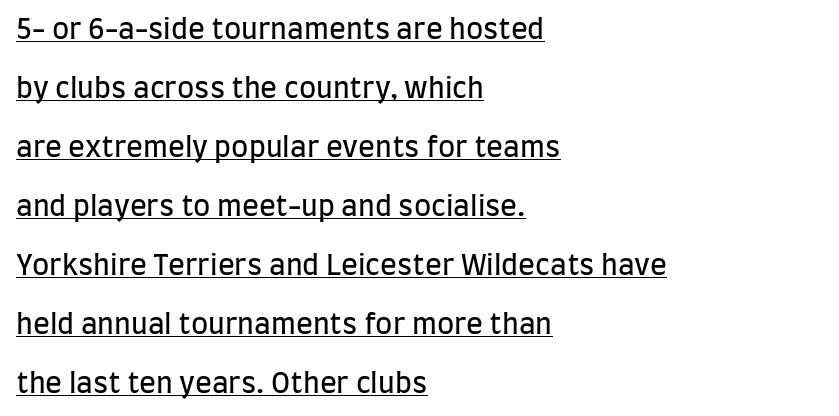
Q: Is the text bold? A: No.
Q: Is the text italic (slanted)? A: No, it is upright.
Q: Is the typeface a serif or a sans-serif typeface? A: Sans-serif.
Q: Is the text underlined? A: Yes.
Q: How is the paragraph aligned? A: Left-aligned.
Q: Is the spacing between letters normal or unusually wide? A: Normal.
Q: Is the spacing between lines tight, normal or loose? A: Loose.
Q: Width (condensed, normal, or wide)? A: Condensed.
Q: Stroke contrast? A: Low.
Q: x-height? A: Large.
Q: Monospaced? A: No.
